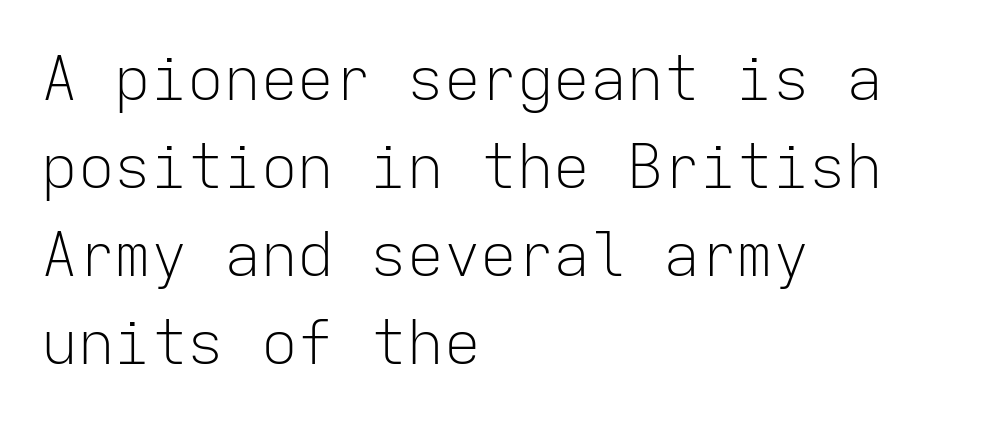
{"serif": "no", "italic": "no", "bold": "no", "weight": "light", "width": "normal", "stroke_contrast": "low", "x_height": "medium", "monospaced": "yes", "underline": "no", "align": "left", "line_spacing": "normal", "line_spacing_ratio": 1.44, "letter_spacing": "normal", "letter_spacing_em": 0.0, "glyph_px": 61}
